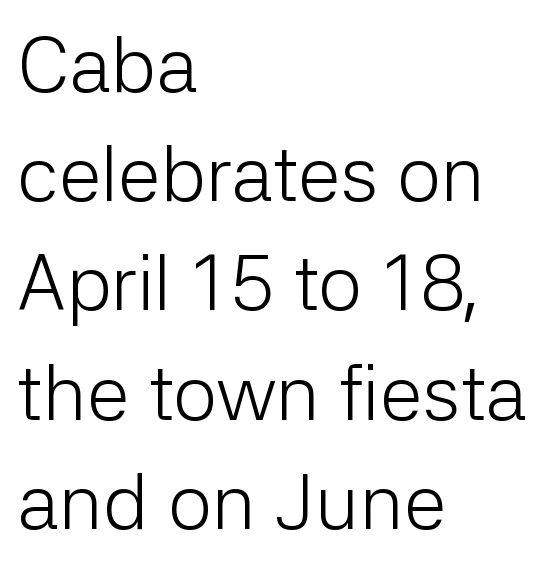
{"serif": "no", "italic": "no", "bold": "no", "weight": "light", "width": "normal", "stroke_contrast": "low", "x_height": "medium", "monospaced": "no", "underline": "no", "align": "left", "line_spacing": "normal", "line_spacing_ratio": 1.4, "letter_spacing": "normal", "letter_spacing_em": 0.0, "glyph_px": 78}
